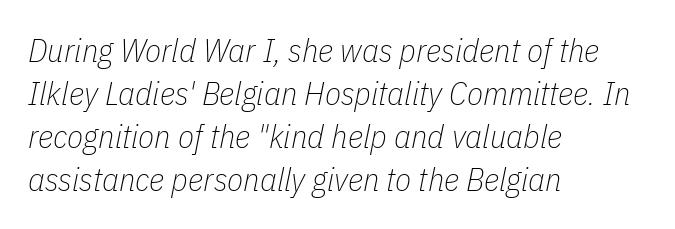
Q: Is the text bold? A: No.
Q: Is the text italic (slanted)? A: Yes, it leans right by about 11 degrees.
Q: Is the text underlined? A: No.
Q: How is the paragraph aligned? A: Left-aligned.
Q: Is the spacing between letters normal or unusually wide? A: Normal.
Q: Is the spacing between lines tight, normal or loose? A: Normal.
Q: Width (condensed, normal, or wide)? A: Condensed.
Q: Stroke contrast? A: Low.
Q: x-height? A: Medium.
Q: Monospaced? A: No.
